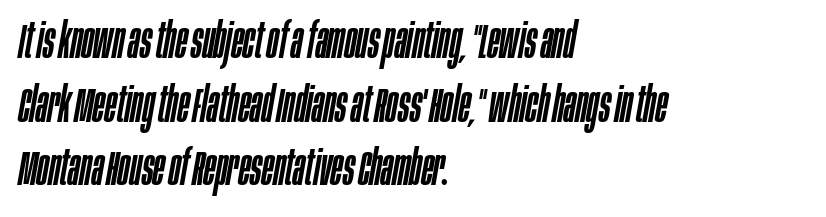
{"italic": "yes", "lean": "right", "slant_degrees": 10, "width": "condensed", "stroke_contrast": "low", "x_height": "large", "monospaced": "no", "underline": "no", "align": "left", "line_spacing": "normal", "line_spacing_ratio": 1.3, "letter_spacing": "normal", "letter_spacing_em": 0.0, "glyph_px": 49}
